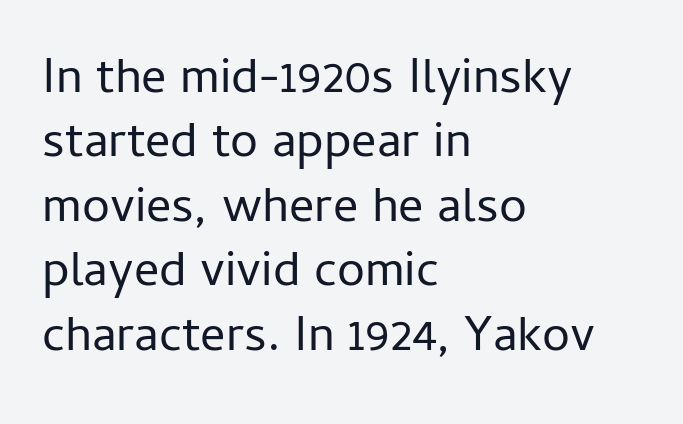
The characters are drawn with everyday or finer stroke widths. Nothing unusual about the tracking: characters are spaced as the font intends. Is there any slant? The stems are plumb. Notice how descenders clear the ascenders below comfortably — that's standard leading. This rendering employs a face without finishing strokes, i.e., a sans-serif. Note the varied advance widths — an 'i' is clearly narrower than an 'm'.
